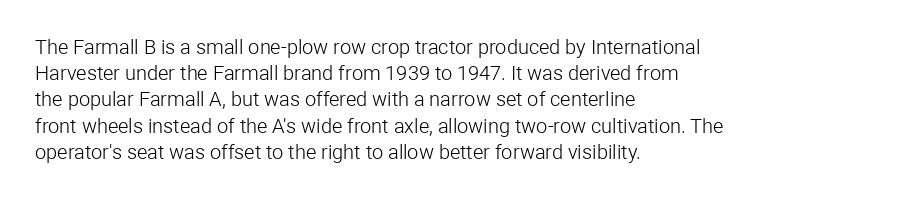
Q: Is the text bold? A: No.
Q: Is the text italic (slanted)? A: No, it is upright.
Q: Is the text underlined? A: No.
Q: How is the paragraph aligned? A: Left-aligned.
Q: Is the spacing between letters normal or unusually wide? A: Normal.
Q: Is the spacing between lines tight, normal or loose? A: Normal.
